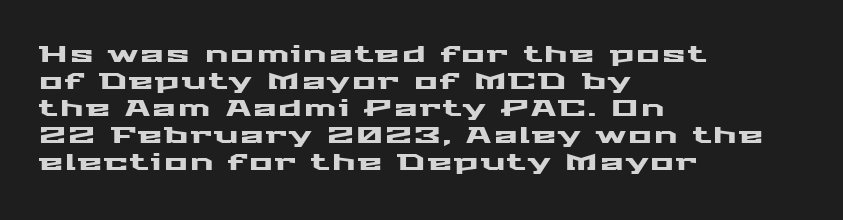
Type without underlining. The typography opts for an upright posture over an oblique one. Typeset ragged right — the left edge is the straight one.
